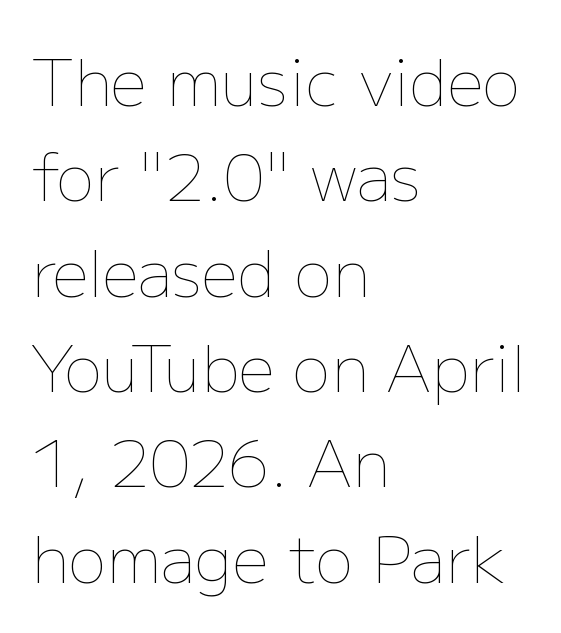
Each letter keeps its own natural width here, so spacing adapts to shape. The face looks like a standard text weight, possibly lighter. The leading is moderate, giving the passage an even texture. Notice how the stems are strictly vertical — no italics here.
